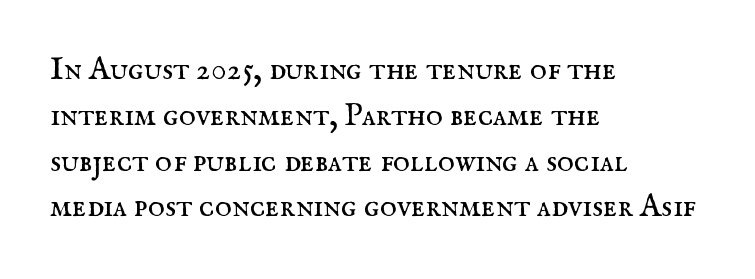
Q: Is the text bold? A: No.
Q: Is the text italic (slanted)? A: No, it is upright.
Q: Is the typeface a serif or a sans-serif typeface? A: Serif.
Q: Is the text underlined? A: No.
Q: How is the paragraph aligned? A: Left-aligned.
Q: Is the spacing between letters normal or unusually wide? A: Normal.
Q: Is the spacing between lines tight, normal or loose? A: Normal.
Q: Width (condensed, normal, or wide)? A: Normal.
Q: Stroke contrast? A: Medium.
Q: x-height? A: Small.
Q: Monospaced? A: No.
